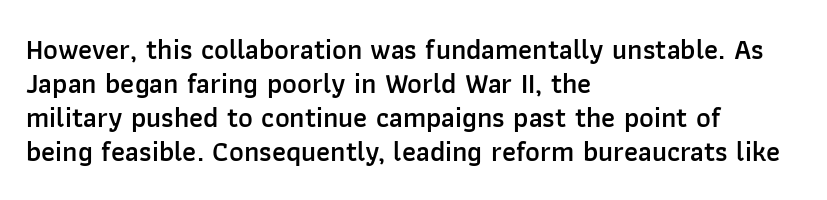
The image shows 28 px semibold sans-serif type, upright; set left-aligned, line spacing 1.21x, normal letter spacing, not underlined; low stroke contrast and a medium x-height.
